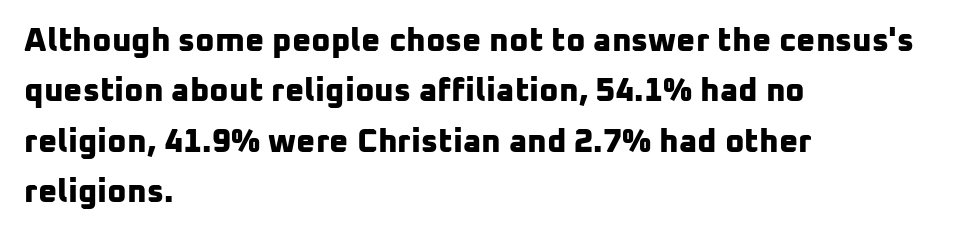
{"serif": "no", "bold": "yes", "weight": "bold", "width": "normal", "stroke_contrast": "low", "x_height": "medium", "monospaced": "no", "underline": "no", "align": "left", "line_spacing": "normal", "line_spacing_ratio": 1.53, "letter_spacing": "normal", "letter_spacing_em": 0.0, "glyph_px": 33}
